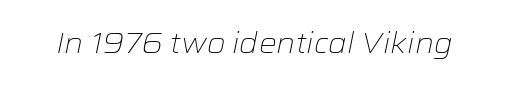
The image shows 28 px light, wide type, italic (leaning right); set normal letter spacing, not underlined; low stroke contrast and a medium x-height.
